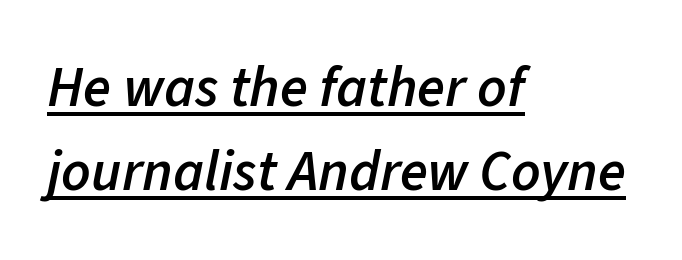
{"italic": "yes", "lean": "right", "slant_degrees": 11, "bold": "semi", "weight": "semibold", "width": "normal", "stroke_contrast": "low", "x_height": "medium", "monospaced": "no", "underline": "yes", "align": "left", "line_spacing": "normal", "line_spacing_ratio": 1.47, "letter_spacing": "normal", "letter_spacing_em": 0.0, "glyph_px": 57}
